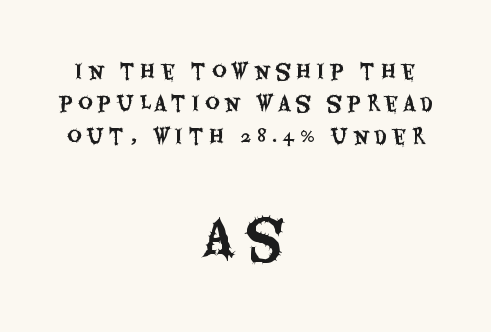
{"serif": "no", "italic": "no", "width": "condensed", "stroke_contrast": "medium", "x_height": "large", "monospaced": "no", "underline": "no", "align": "center", "line_spacing": "normal", "line_spacing_ratio": 1.62, "letter_spacing": "wide", "letter_spacing_em": 0.26, "larger_block": "second", "size_ratio": 2.5, "glyph_px": 50}
